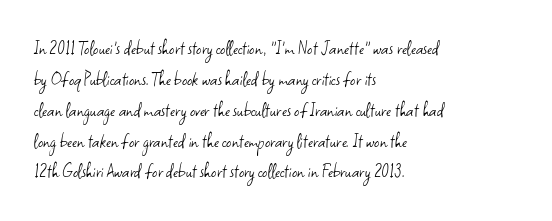
Q: Is the text bold? A: No.
Q: Is the text italic (slanted)? A: Yes.
Q: Is the text underlined? A: No.
Q: How is the paragraph aligned? A: Left-aligned.
Q: Is the spacing between letters normal or unusually wide? A: Normal.
Q: Is the spacing between lines tight, normal or loose? A: Normal.
